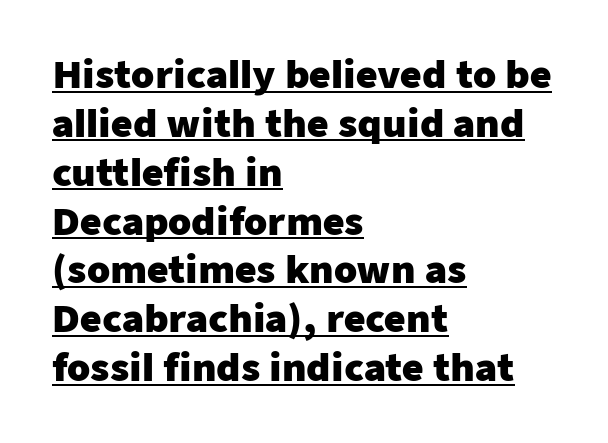
Q: Is the text bold? A: Yes.
Q: Is the text italic (slanted)? A: No, it is upright.
Q: Is the typeface a serif or a sans-serif typeface? A: Sans-serif.
Q: Is the text underlined? A: Yes.
Q: How is the paragraph aligned? A: Left-aligned.
Q: Is the spacing between letters normal or unusually wide? A: Normal.
Q: Is the spacing between lines tight, normal or loose? A: Normal.
Q: Width (condensed, normal, or wide)? A: Normal.
Q: Stroke contrast? A: Low.
Q: x-height? A: Medium.
Q: Monospaced? A: No.
